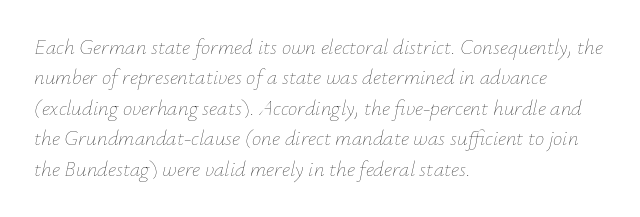
{"italic": "yes", "lean": "right", "slant_degrees": 12, "bold": "no", "underline": "no", "align": "left", "line_spacing": "normal", "line_spacing_ratio": 1.45, "letter_spacing": "normal", "letter_spacing_em": 0.0, "glyph_px": 21}
